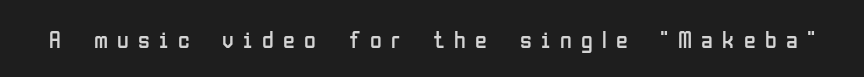
The image shows 24 px text type, upright; set unusually wide letter spacing (+0.39 em), not underlined.
